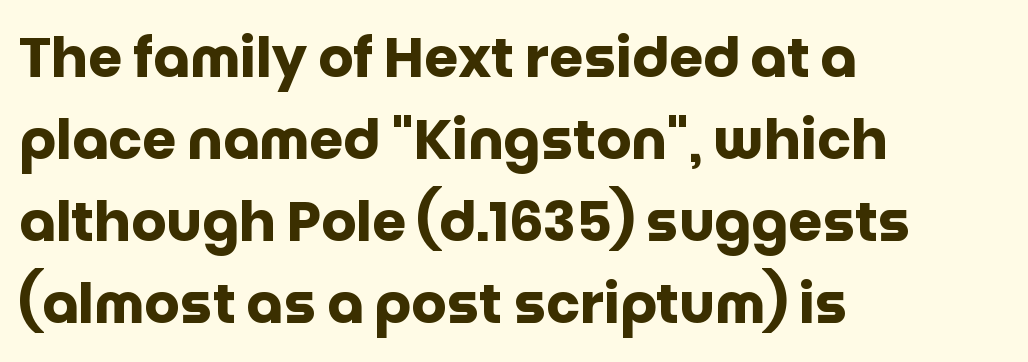
Each line starts at the same left margin while the right side varies. The passage shown has conventional tracking throughout. A dark, heavy texture on the line: the type is bold. The font's upright variant was chosen for this text. The vertical gap from one line to the next is medium. Serifs: no, the terminals of the letterforms are clean.
